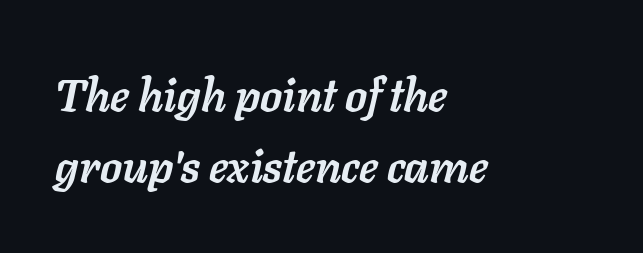
Q: Is the text bold? A: Yes.
Q: Is the text italic (slanted)? A: Yes, it leans right by about 11 degrees.
Q: Is the text underlined? A: No.
Q: How is the paragraph aligned? A: Left-aligned.
Q: Is the spacing between letters normal or unusually wide? A: Normal.
Q: Is the spacing between lines tight, normal or loose? A: Normal.
Q: Width (condensed, normal, or wide)? A: Normal.
Q: Stroke contrast? A: Low.
Q: x-height? A: Medium.
Q: Monospaced? A: No.
